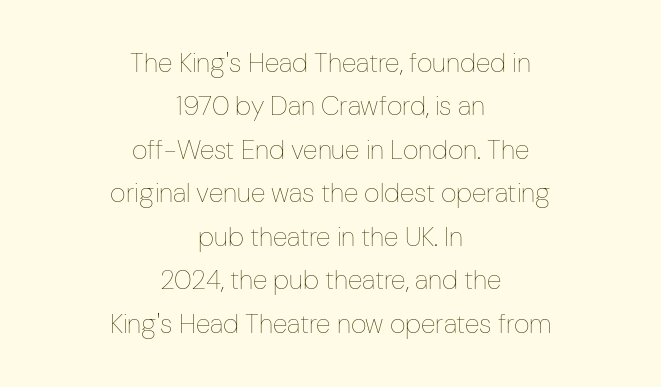
Q: Is the text bold? A: No.
Q: Is the text italic (slanted)? A: No, it is upright.
Q: Is the text underlined? A: No.
Q: How is the paragraph aligned? A: Centered.
Q: Is the spacing between letters normal or unusually wide? A: Normal.
Q: Is the spacing between lines tight, normal or loose? A: Normal.
